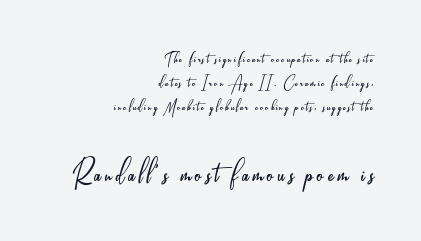
Note the varied advance widths — an 'i' is clearly narrower than an 'm'. The second block has been scaled up relative to the first. Which margin do the lines hug? The right one — the left edge is uneven. A sans-serif font was chosen for this passage. Heaviness? Minimal to ordinary, like unemphasized prose. The passage shown is not underscored anywhere.
